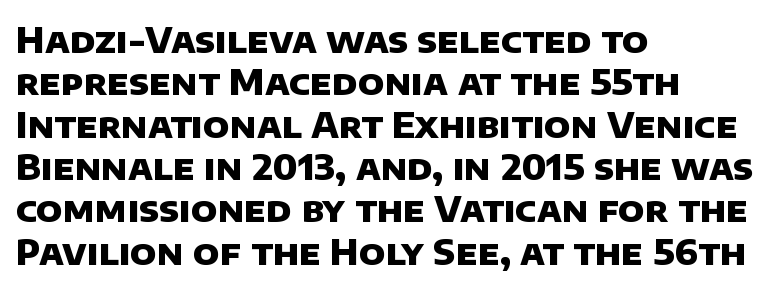
The image shows 35 px heavy sans-serif type; set left-aligned, line spacing 1.21x, normal letter spacing, not underlined; low stroke contrast and a large x-height.
